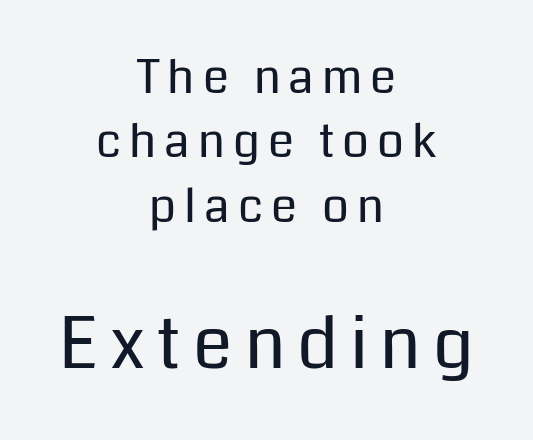
Q: Is the text bold? A: No.
Q: Is the text italic (slanted)? A: No, it is upright.
Q: Is the typeface a serif or a sans-serif typeface? A: Sans-serif.
Q: Is the text underlined? A: No.
Q: How is the paragraph aligned? A: Centered.
Q: Is the spacing between lines tight, normal or loose? A: Normal.
Q: Which block of text is set in a larger size, the first (top) or the second (bottom)? A: The second (bottom) one.
Q: Width (condensed, normal, or wide)? A: Normal.
Q: Stroke contrast? A: Low.
Q: x-height? A: Medium.
Q: Monospaced? A: No.
